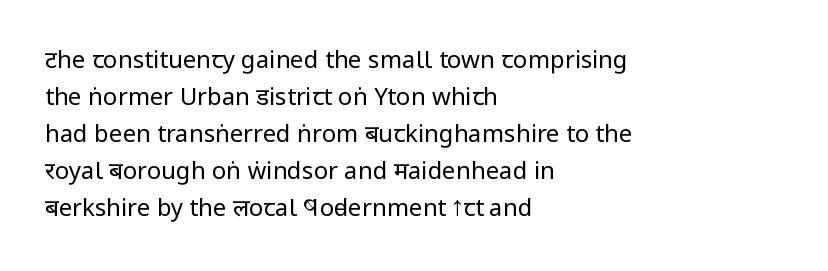
The image shows 24 px text type, upright; set left-aligned, normal line spacing (1.54x), normal letter spacing, not underlined.
